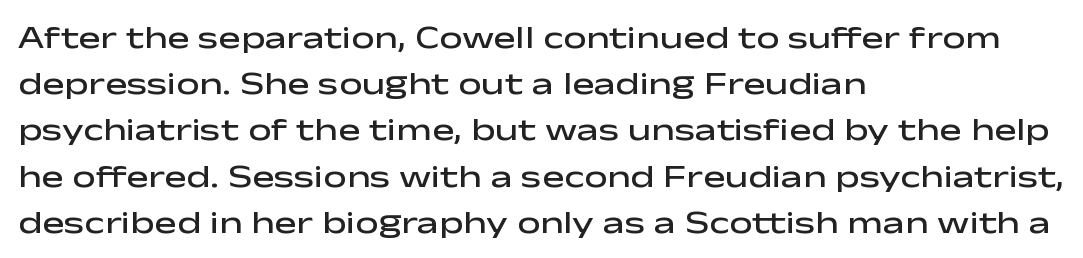
Do the characters align in a grid? No, the font is proportional. Baseline-to-baseline distance is the conventional proportion of letter height. How are the letters spaced? Ordinarily, with no added tracking. A clean baseline with only descenders dipping below it. If you drew a ruler down the left edge, every line would touch it. This sample uses a sans-serif face.
